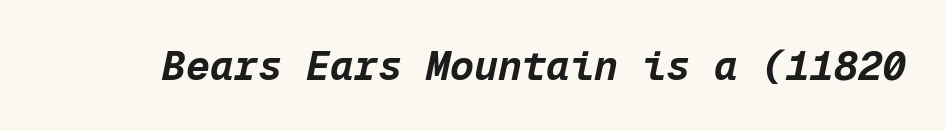
{"italic": "yes", "lean": "right", "slant_degrees": 12, "bold": "yes", "weight": "bold", "width": "normal", "stroke_contrast": "low", "x_height": "medium", "monospaced": "yes", "underline": "no", "letter_spacing": "normal", "letter_spacing_em": 0.0, "glyph_px": 40}
